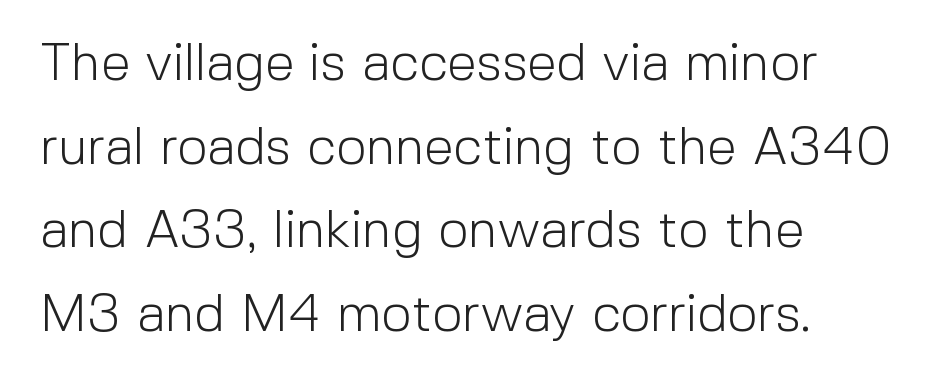
The image shows 53 px light sans-serif type, upright; set left-aligned, normal line spacing (1.58x), normal letter spacing, not underlined; a medium x-height.
